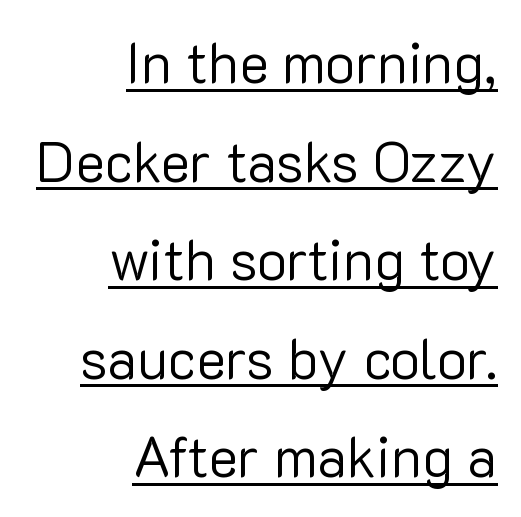
Q: Is the text bold? A: No.
Q: Is the text italic (slanted)? A: No, it is upright.
Q: Is the typeface a serif or a sans-serif typeface? A: Sans-serif.
Q: Is the text underlined? A: Yes.
Q: How is the paragraph aligned? A: Right-aligned.
Q: Is the spacing between letters normal or unusually wide? A: Normal.
Q: Width (condensed, normal, or wide)? A: Normal.
Q: Stroke contrast? A: Low.
Q: x-height? A: Medium.
Q: Monospaced? A: No.
